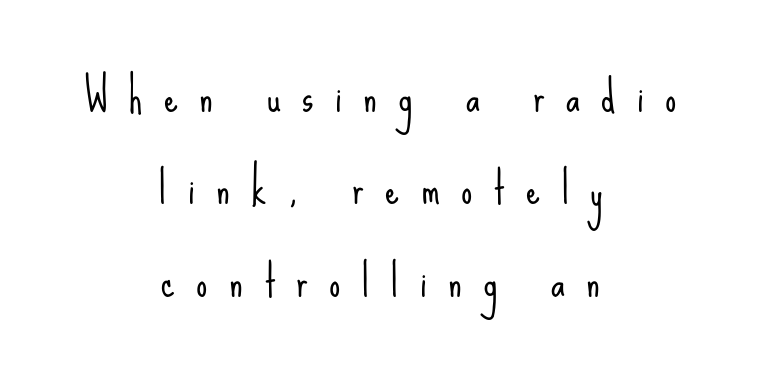
{"serif": "no", "italic": "no", "bold": "no", "weight": "light", "width": "condensed", "stroke_contrast": "low", "x_height": "small", "monospaced": "no", "underline": "no", "align": "center", "line_spacing": "loose", "line_spacing_ratio": 2.1, "letter_spacing": "wide", "letter_spacing_em": 0.49, "glyph_px": 44}
